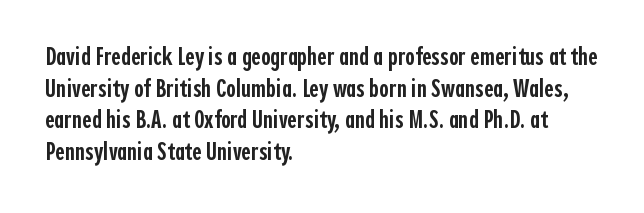
{"italic": "no", "bold": "semi", "underline": "no", "align": "left", "line_spacing_ratio": 1.22, "letter_spacing": "normal", "letter_spacing_em": 0.0, "glyph_px": 26}
